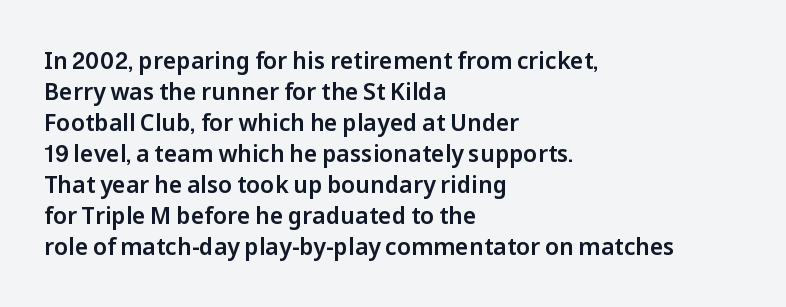
{"italic": "no", "underline": "no", "align": "left", "line_spacing": "normal", "line_spacing_ratio": 1.35, "letter_spacing": "normal", "letter_spacing_em": 0.0, "glyph_px": 23}
